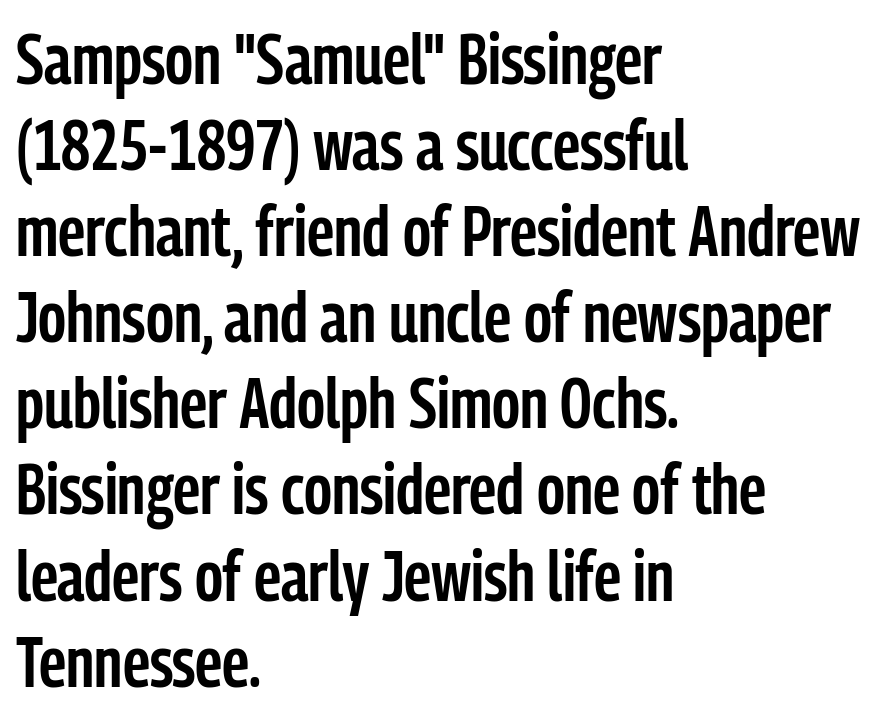
The rag falls on the right side of this text block. Clear beneath every line of the passage. Each glyph is drawn with semibold strokes, heavier than normal yet not fully bold. Note the varied advance widths — an 'i' is clearly narrower than an 'm'. The passage shown is typeset with a sans-serif family. Ascenders rise straight up at ninety degrees.
